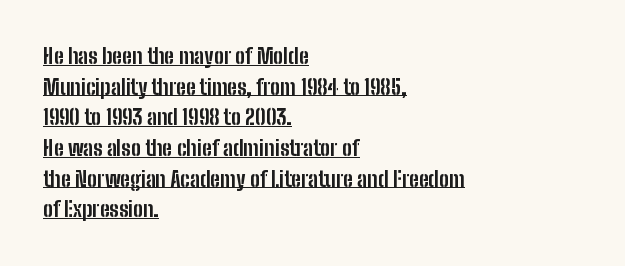
Q: Is the text bold? A: Yes.
Q: Is the text italic (slanted)? A: No, it is upright.
Q: Is the text underlined? A: Yes.
Q: How is the paragraph aligned? A: Left-aligned.
Q: Is the spacing between letters normal or unusually wide? A: Normal.
Q: Is the spacing between lines tight, normal or loose? A: Normal.
